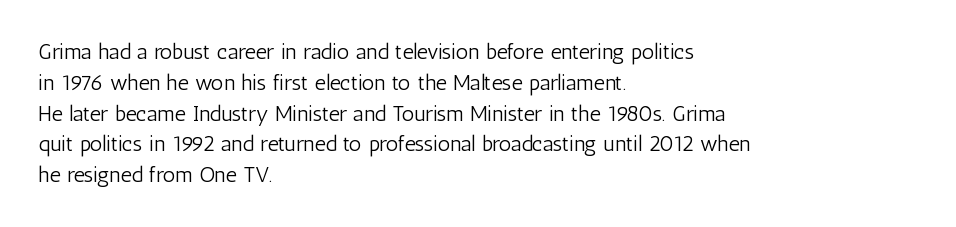
Summary of vertical rhythm: regular, with standard interline spacing. Short note: letters normally spaced. The font's upright variant was chosen for this text. Casual observation: everything's shoved over to the left.
